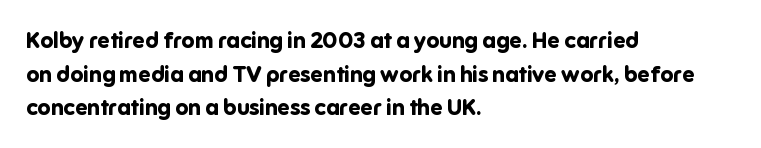
{"italic": "no", "bold": "yes", "underline": "no", "align": "left", "line_spacing": "normal", "line_spacing_ratio": 1.53, "letter_spacing": "normal", "letter_spacing_em": 0.0, "glyph_px": 22}
